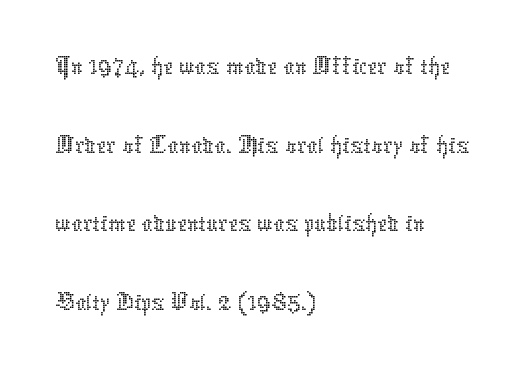
{"italic": "no", "bold": "no", "weight": "thin", "width": "normal", "stroke_contrast": "low", "x_height": "medium", "monospaced": "no", "underline": "no", "align": "left", "line_spacing": "normal", "line_spacing_ratio": 1.43, "letter_spacing": "normal", "letter_spacing_em": 0.0, "glyph_px": 55}
